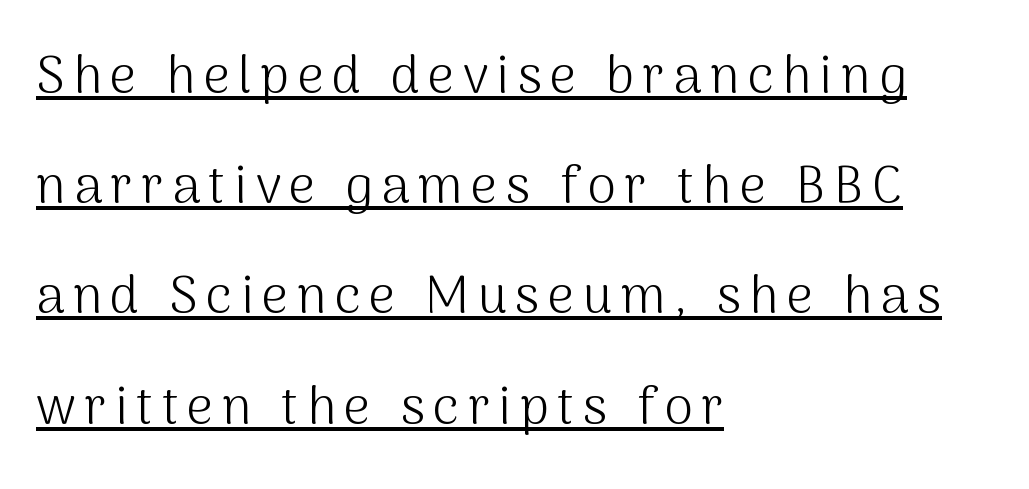
The image shows 52 px light sans-serif type, upright; set left-aligned, loose line spacing (2.12x), underlined; medium stroke contrast and a medium x-height.
